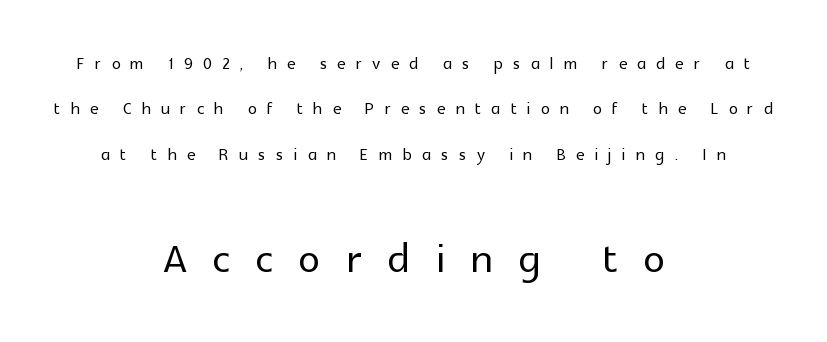
{"serif": "no", "italic": "no", "width": "normal", "x_height": "medium", "monospaced": "no", "underline": "no", "align": "center", "line_spacing": "loose", "line_spacing_ratio": 2.06, "letter_spacing": "wide", "letter_spacing_em": 0.47, "larger_block": "second", "size_ratio": 2.5, "glyph_px": 55}
